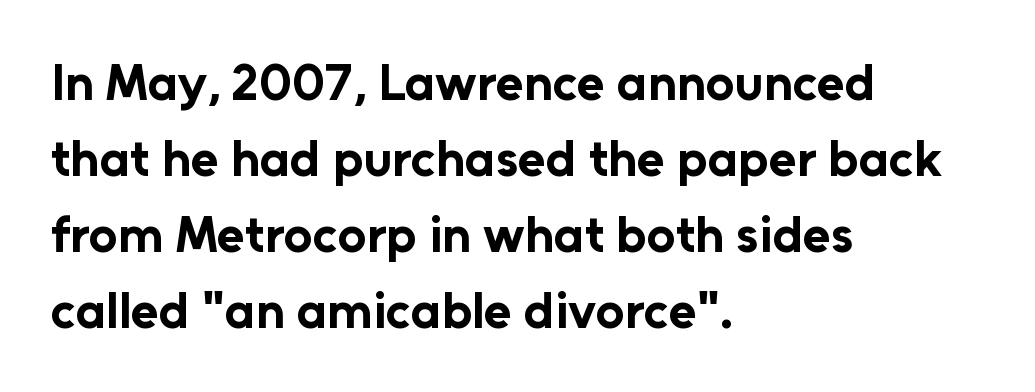
Each new line begins a customary step beneath the previous one. Nobody touched the tracking dial on this one. Typographic density is high because the face is bold. Is this a fixed-width face? No — the glyphs have proportional, varying widths. The compositor pushed each line to the left boundary.
